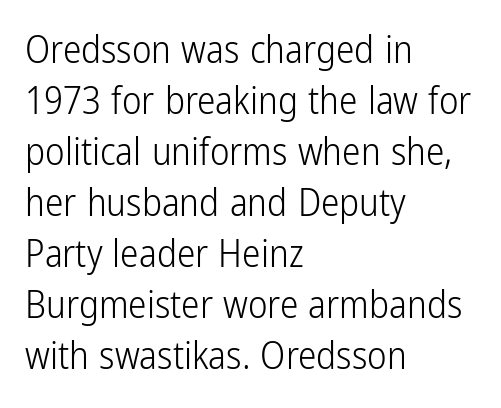
Q: Is the text bold? A: No.
Q: Is the text italic (slanted)? A: No, it is upright.
Q: Is the typeface a serif or a sans-serif typeface? A: Sans-serif.
Q: Is the text underlined? A: No.
Q: How is the paragraph aligned? A: Left-aligned.
Q: Is the spacing between letters normal or unusually wide? A: Normal.
Q: Is the spacing between lines tight, normal or loose? A: Normal.
Q: Width (condensed, normal, or wide)? A: Condensed.
Q: Stroke contrast? A: Low.
Q: x-height? A: Medium.
Q: Monospaced? A: No.
